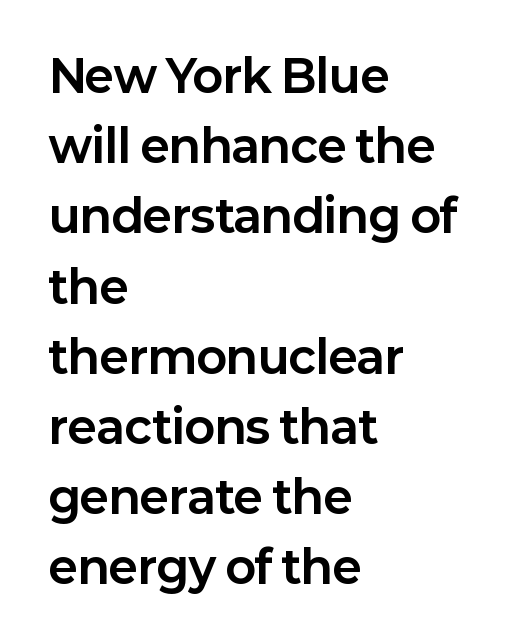
The image shows 45 px bold sans-serif type, upright; set left-aligned, normal line spacing (1.56x), normal letter spacing, not underlined; low stroke contrast and a medium x-height.
